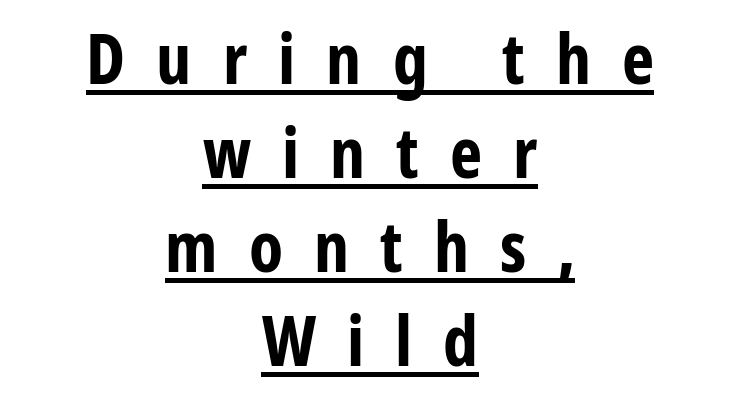
The image shows 69 px bold, condensed sans-serif type, upright; set centered, normal line spacing (1.36x), unusually wide letter spacing (+0.45 em), underlined; low stroke contrast and a medium x-height.
